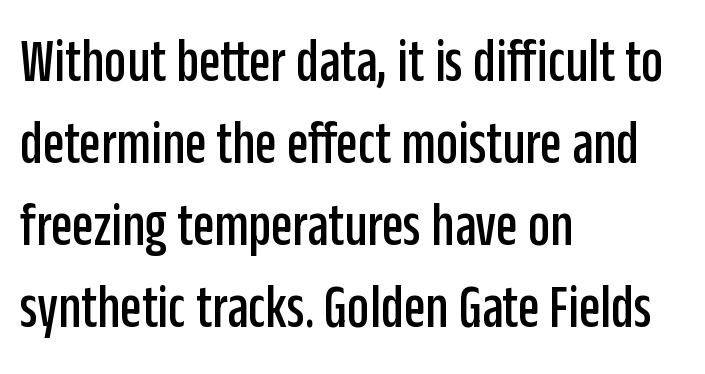
The image shows 62 px condensed sans-serif type, upright; set left-aligned, normal line spacing (1.32x), normal letter spacing, not underlined; low stroke contrast and a large x-height.
